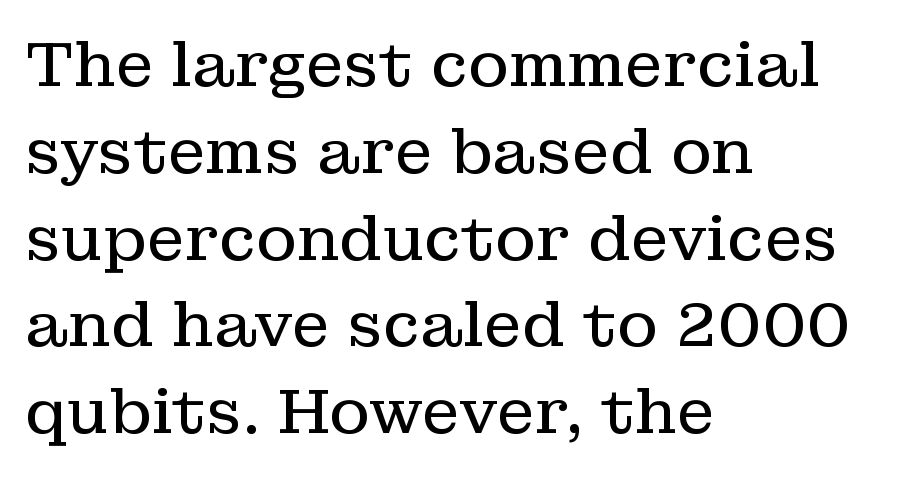
The typesetter chose a ragged-right arrangement here. The strokes carry an ordinary text weight at most. The type family on display is of the serif kind. The leading is moderate, giving the passage an even texture. This sample uses plain, unmodified letter spacing. The space beneath each line is pristine and unruled.
